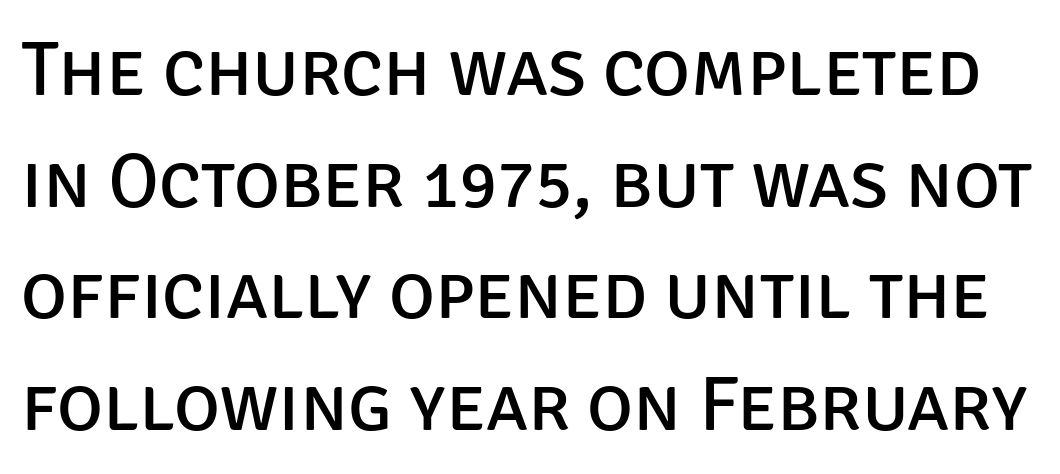
The image shows 78 px regular-weight sans-serif type, upright; set normal line spacing (1.43x), normal letter spacing, not underlined; low stroke contrast and a large x-height.
